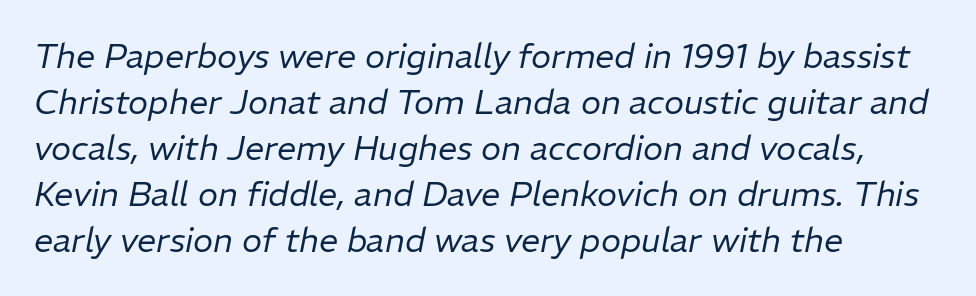
The image shows 34 px regular-weight type, italic (leaning right); set left-aligned, normal line spacing (1.35x), normal letter spacing, not underlined; low stroke contrast and a medium x-height.
